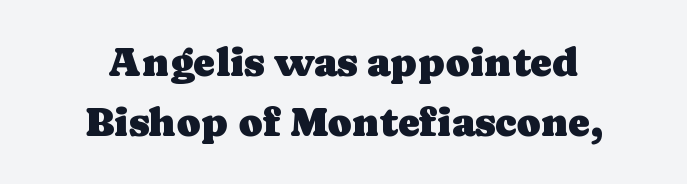
{"serif": "yes", "italic": "no", "width": "normal", "stroke_contrast": "low", "x_height": "medium", "monospaced": "no", "underline": "no", "align": "center", "line_spacing": "normal", "line_spacing_ratio": 1.46, "letter_spacing": "normal", "letter_spacing_em": 0.0, "glyph_px": 41}
